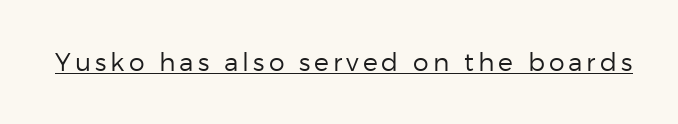
Stems here are at most as thick as an everyday book face. The specimen reads as upright at a glance. Underlining? Definitely there.
